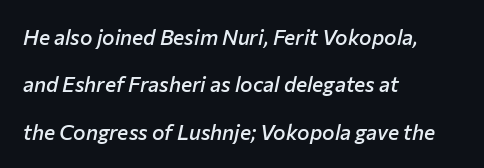
{"italic": "yes", "lean": "right", "slant_degrees": 12, "bold": "semi", "underline": "no", "align": "left", "line_spacing": "loose", "line_spacing_ratio": 2.26, "letter_spacing": "normal", "letter_spacing_em": 0.0, "glyph_px": 21}
